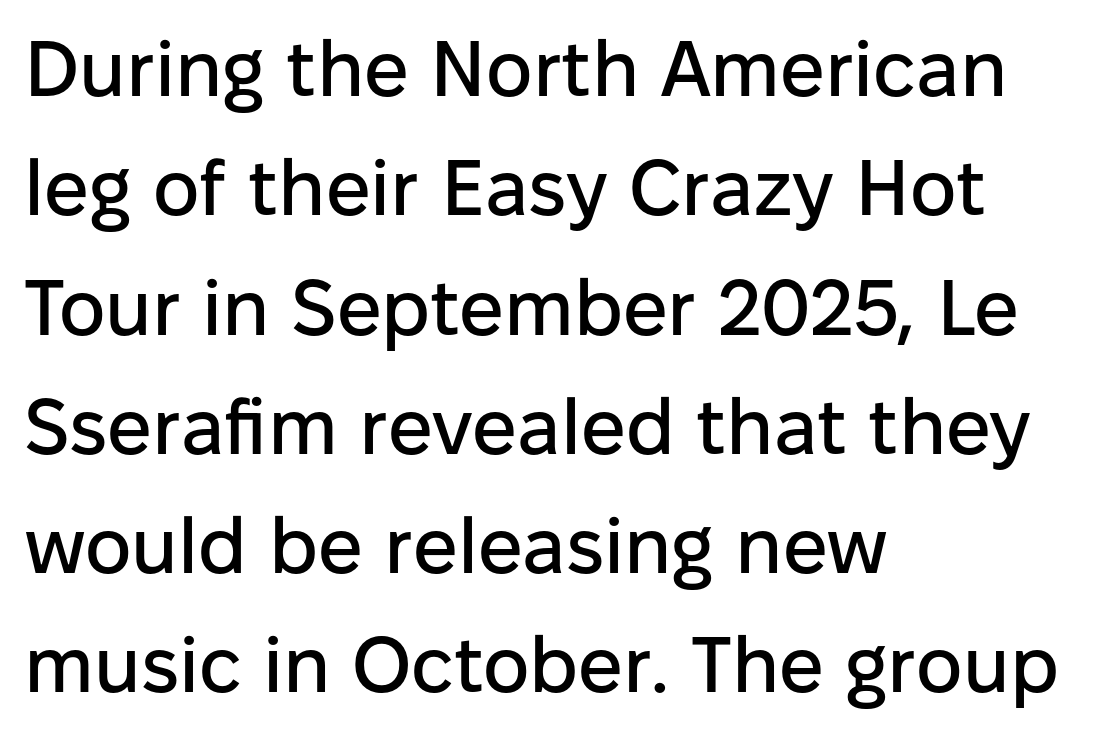
Q: Is the text italic (slanted)? A: No, it is upright.
Q: Is the typeface a serif or a sans-serif typeface? A: Sans-serif.
Q: Is the text underlined? A: No.
Q: How is the paragraph aligned? A: Left-aligned.
Q: Is the spacing between letters normal or unusually wide? A: Normal.
Q: Is the spacing between lines tight, normal or loose? A: Normal.
Q: Width (condensed, normal, or wide)? A: Normal.
Q: Stroke contrast? A: Low.
Q: x-height? A: Medium.
Q: Monospaced? A: No.
